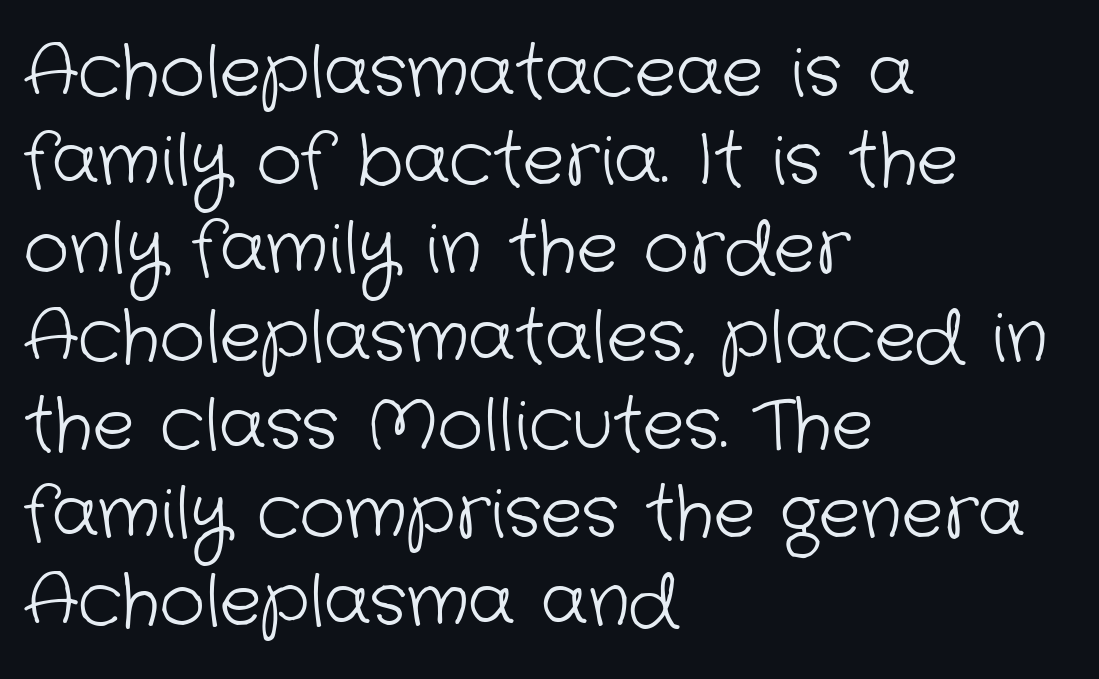
Typographically, this falls in the sans-serif category. The designer left line spacing at the default. Line beginnings align vertically; line endings do not. Proportional: the letters do not fall into vertical columns. Descender tails drop into unmarked territory.
